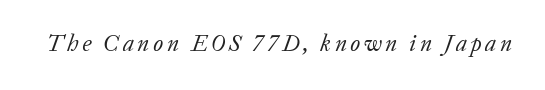
Words float on clear page, feet unadorned. No heavy texture on the line: the type isn't bold. The lettering tilts uniformly, giving the passage an italic look.
